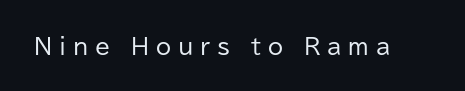
The image shows 22 px text type, upright; set unusually wide letter spacing (+0.31 em), not underlined.
